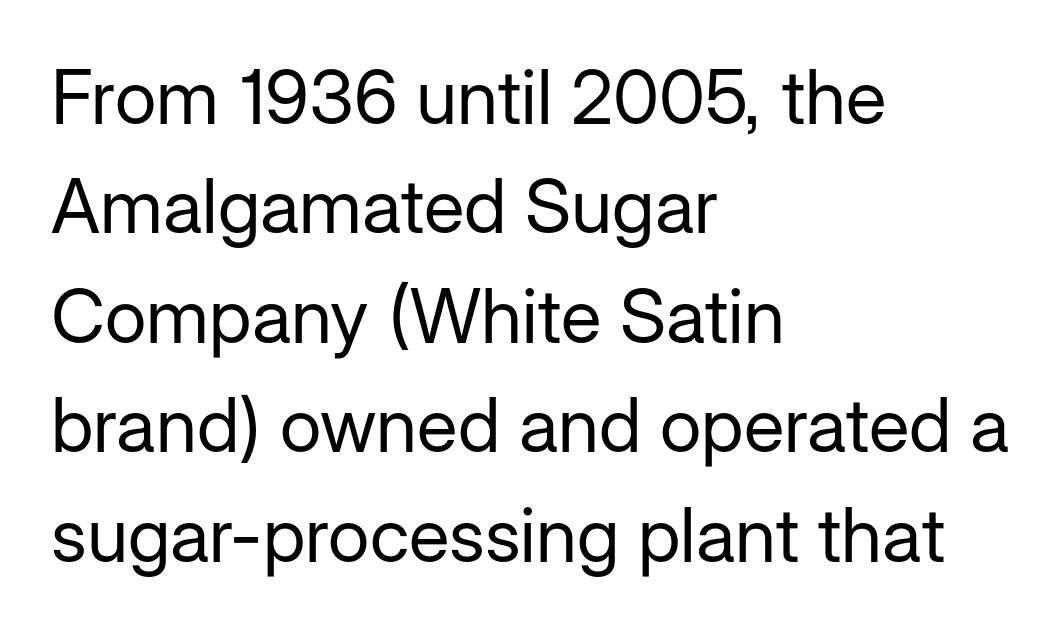
The image shows 75 px regular-weight sans-serif type, upright; set left-aligned, normal line spacing (1.46x), normal letter spacing, not underlined; low stroke contrast and a medium x-height.
